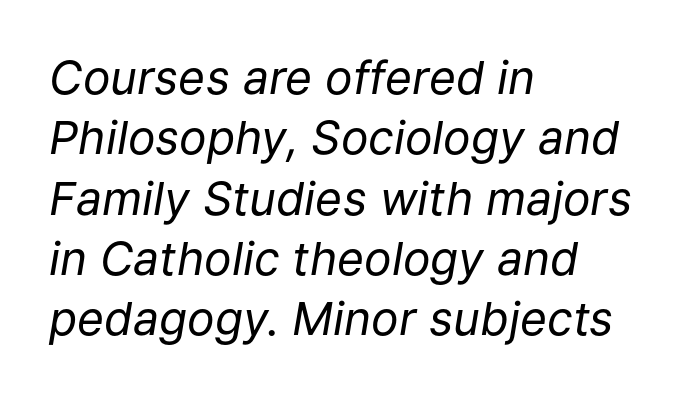
The face used here is proportionally spaced, like ordinary book or web type. On a weight scale, this lands at 450 or below. Glance below the letters and you will spot only blank space. The gaps between neighbouring characters are ordinary and unremarkable.
